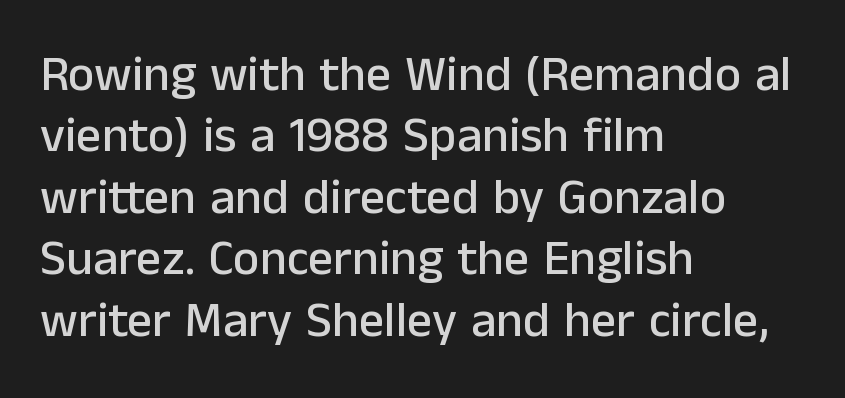
{"serif": "no", "italic": "no", "width": "normal", "stroke_contrast": "low", "x_height": "medium", "monospaced": "no", "underline": "no", "align": "left", "line_spacing_ratio": 1.23, "letter_spacing": "normal", "letter_spacing_em": 0.0, "glyph_px": 50}
